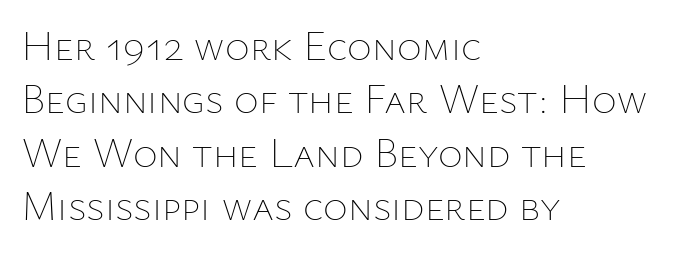
The image shows 42 px thin type, upright; set left-aligned, normal line spacing (1.27x), normal letter spacing, not underlined; low stroke contrast and a medium x-height.
